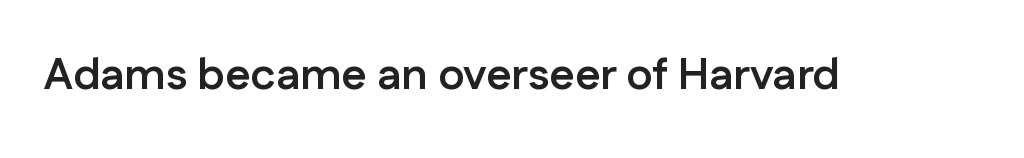
The sample has been set heavy, in full bold. Students, note that the glyphs here touch the page at normal intervals. The lettering holds an erect, upright posture throughout. The passage shown is typeset with a sans-serif family.
